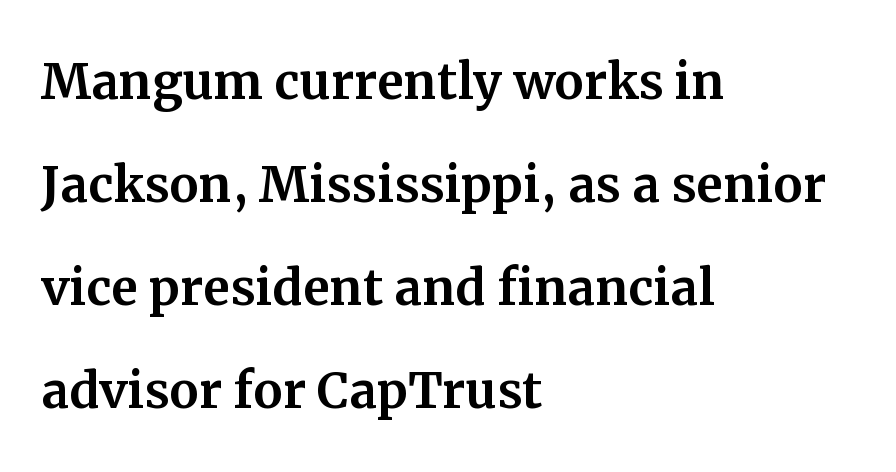
The area under the type is left untouched. These lines are rendered in a variable-pitch font. How would I describe the line gaps? Plain and ordinary. The passage shown has conventional tracking throughout.
